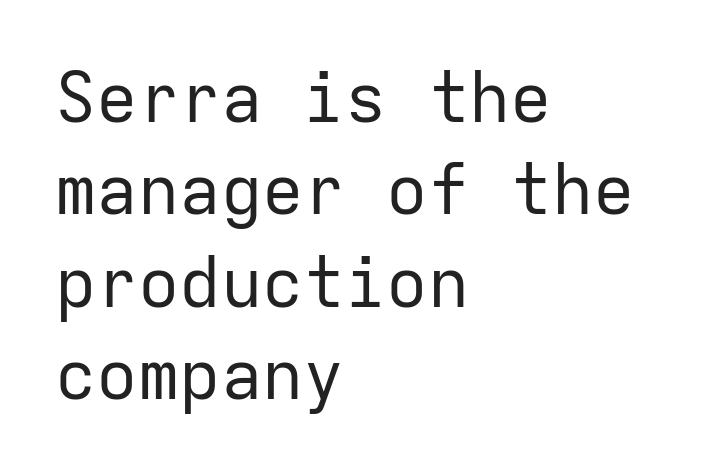
The image shows 69 px regular-weight sans-serif type, upright, monospaced; set left-aligned, normal line spacing (1.34x), normal letter spacing, not underlined; low stroke contrast and a medium x-height.
